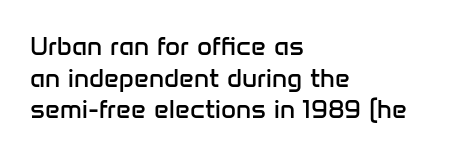
Nope, not italic — everything's standing straight. The font is comparable to plain body text, perhaps lighter. Inter-character spacing is left at the font's built-in metrics. The zone under the glyphs is completely vacant. These lines are set flush left with a ragged right edge.
